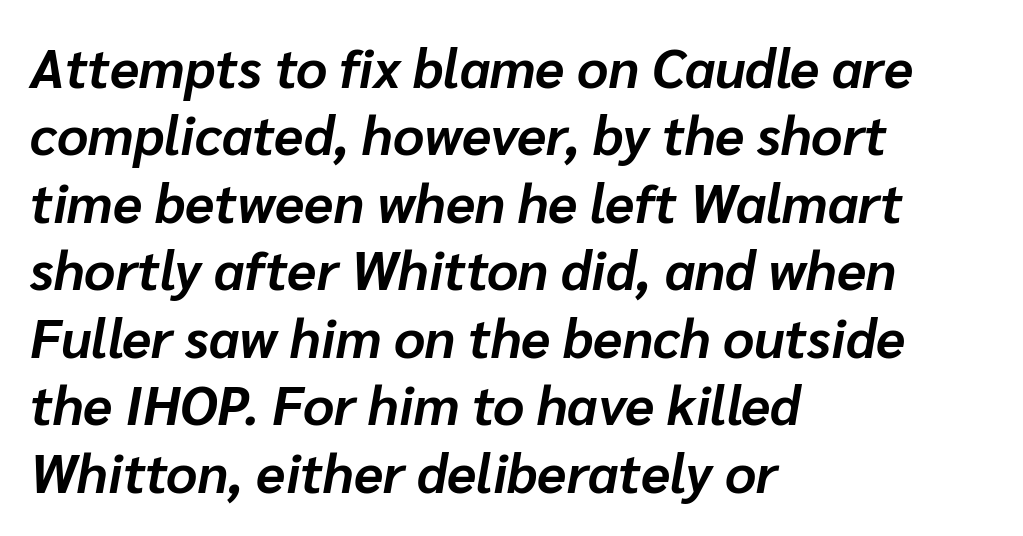
The image shows 54 px bold type, italic (leaning right); set left-aligned, normal line spacing (1.25x), normal letter spacing, not underlined; low stroke contrast and a medium x-height.
